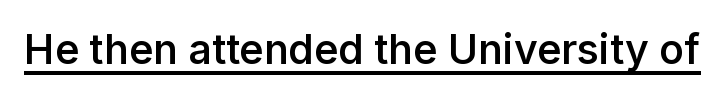
Italic? Not at all — the glyphs are vertical. Between one letter and the next there's only the usual sliver of space. The rendering uses natural spacing where letterforms have individual widths. Looks like someone drew a line under every word here. The typesetting leans somewhat heavy: a semibold.
